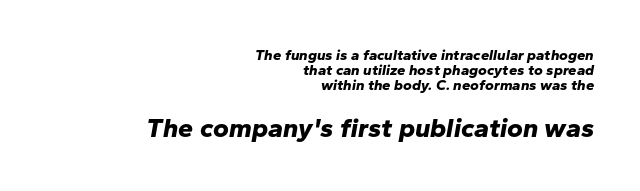
Type size steps up from the first block to the second. It's the slanting kind of type. Each glyph is drawn with heavy, bold strokes. The rag falls on the left side of this text block. The face used here is rendered with its standard letterfit. What's the leading like? Squeezed, with rows nearly overlapping.
